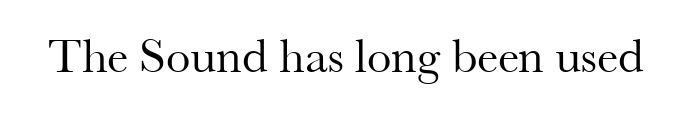
Q: Is the text bold? A: No.
Q: Is the text italic (slanted)? A: No, it is upright.
Q: Is the typeface a serif or a sans-serif typeface? A: Serif.
Q: Is the text underlined? A: No.
Q: Is the spacing between letters normal or unusually wide? A: Normal.
Q: Width (condensed, normal, or wide)? A: Normal.
Q: Stroke contrast? A: Medium.
Q: x-height? A: Small.
Q: Monospaced? A: No.
